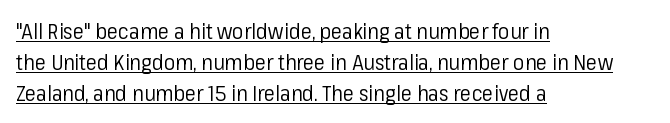
The image shows 21 px text type, upright; set left-aligned, normal line spacing (1.47x), normal letter spacing, underlined.
